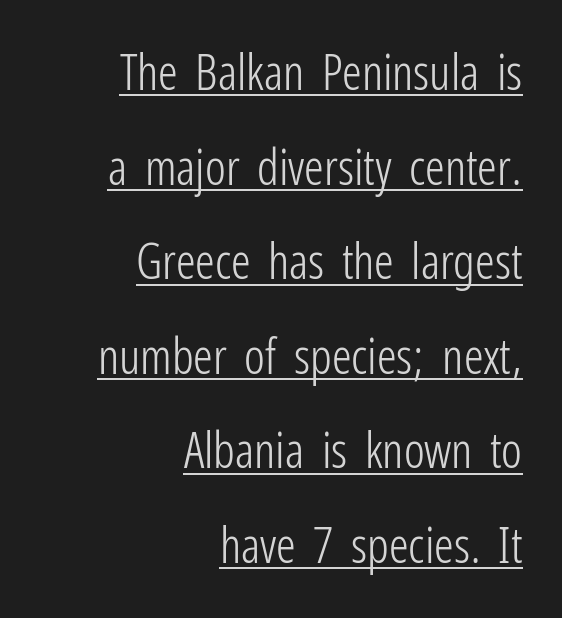
{"serif": "no", "italic": "no", "bold": "no", "weight": "light", "width": "condensed", "stroke_contrast": "low", "x_height": "medium", "monospaced": "no", "underline": "yes", "align": "right", "line_spacing": "loose", "line_spacing_ratio": 1.93, "letter_spacing": "normal", "letter_spacing_em": 0.0, "glyph_px": 49}
